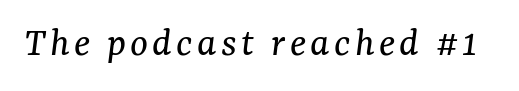
Q: Is the text bold? A: No.
Q: Is the text italic (slanted)? A: Yes, it leans right by about 7 degrees.
Q: Is the typeface a serif or a sans-serif typeface? A: Serif.
Q: Is the text underlined? A: No.
Q: Width (condensed, normal, or wide)? A: Normal.
Q: Stroke contrast? A: Medium.
Q: x-height? A: Medium.
Q: Monospaced? A: No.
